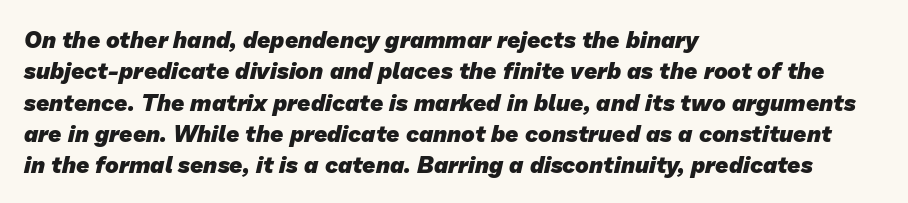
Q: Is the text bold? A: Yes.
Q: Is the text underlined? A: No.
Q: How is the paragraph aligned? A: Left-aligned.
Q: Is the spacing between letters normal or unusually wide? A: Normal.
Q: Is the spacing between lines tight, normal or loose? A: Normal.
